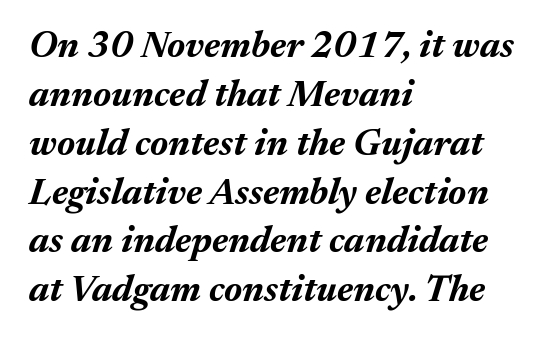
The passage shown leans; its letterforms are oblique. Set as a true bold cut, around the 700 mark. Underline: absent. These lines keep a tight, regular rhythm from letter to letter. In CSS terms this would be text-align: left. Horizontal bands of white between lines are of average thickness.
